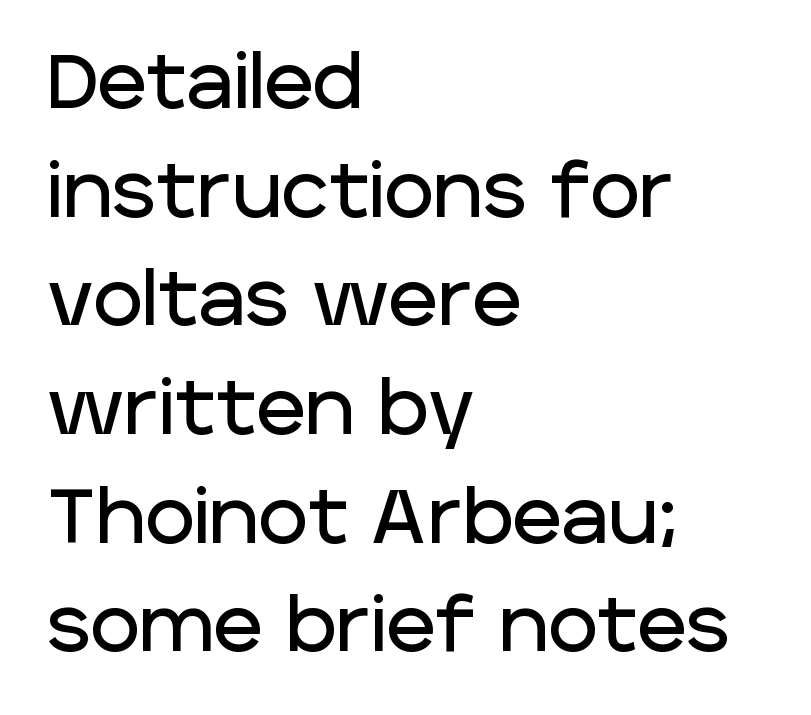
The image shows 76 px sans-serif type, upright; set left-aligned, normal line spacing (1.43x), normal letter spacing, not underlined; low stroke contrast and a large x-height.
